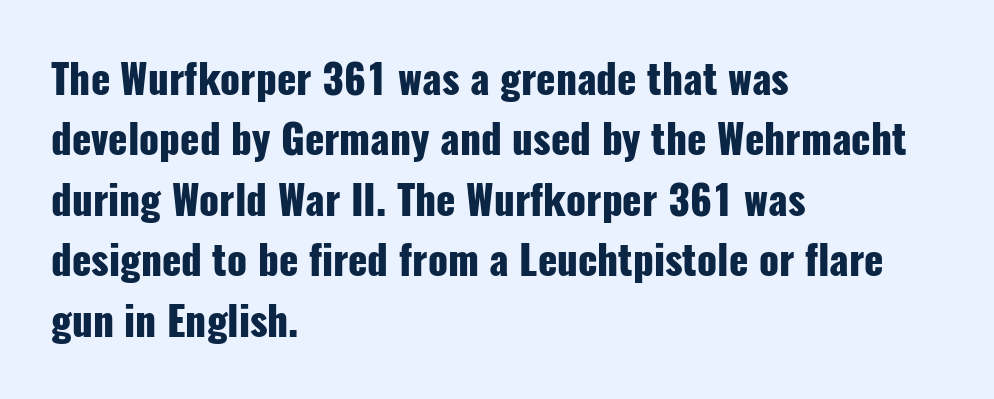
The image shows 40 px heavy, condensed sans-serif type, upright; set left-aligned, normal line spacing (1.51x), normal letter spacing, not underlined; low stroke contrast and a medium x-height.
